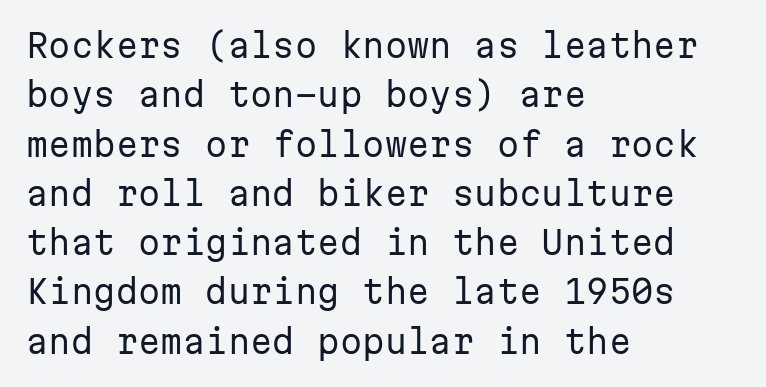
The image shows 32 px regular-weight sans-serif type, upright, monospaced; set left-aligned, normal line spacing (1.54x), normal letter spacing, not underlined; low stroke contrast and a medium x-height.
